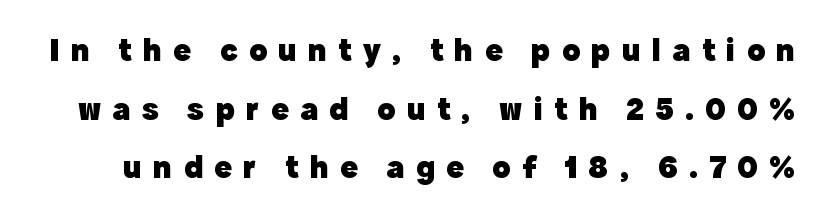
The image shows 33 px heavy sans-serif type, upright; set line spacing 1.78x, unusually wide letter spacing (+0.34 em), not underlined; a medium x-height.
